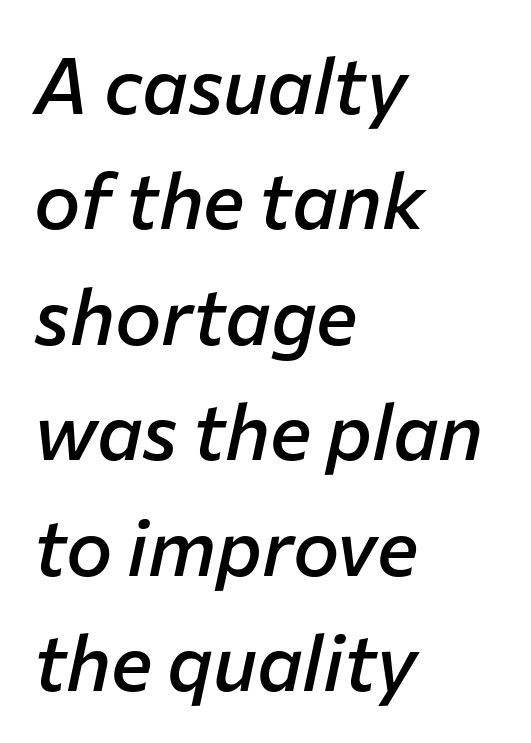
Is the block centered? No — it sits flush against the left margin. Nothing unusual about the tracking: characters are spaced as the font intends. The passage shown stacks its lines at a standard gap. Quick note: underline off.
